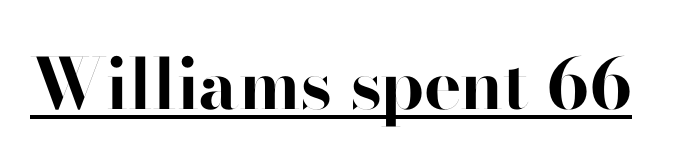
Examine the stroke ends and you'll find no serifs. Its strokes are broad and dark, the hallmark of bold type. These lines were composed using upright roman letters. Students, observe the line beneath the letters — that is underlining. A typesetter would call this proportional, since set widths differ per character. Each word holds together tightly as a unit, with standard inter-letter gaps.
